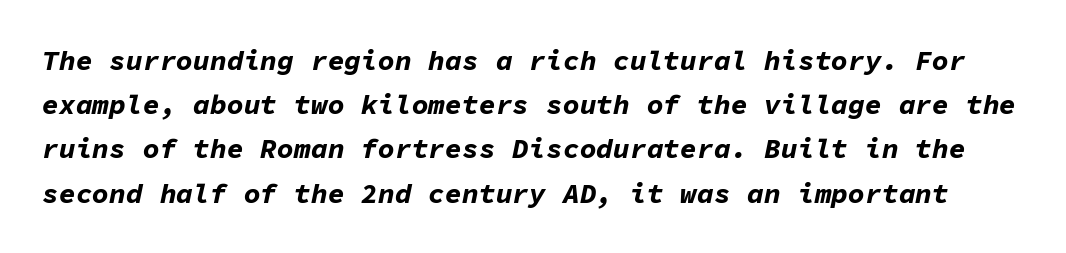
{"italic": "yes", "lean": "right", "slant_degrees": 11, "bold": "yes", "weight": "bold", "width": "normal", "stroke_contrast": "low", "x_height": "medium", "monospaced": "yes", "underline": "no", "line_spacing": "normal", "line_spacing_ratio": 1.58, "letter_spacing": "normal", "letter_spacing_em": 0.0, "glyph_px": 28}
